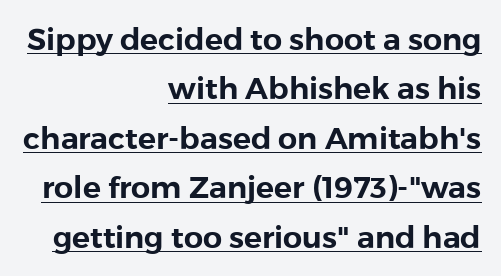
{"serif": "no", "italic": "no", "width": "normal", "stroke_contrast": "low", "x_height": "medium", "monospaced": "no", "underline": "yes", "align": "right", "line_spacing": "normal", "line_spacing_ratio": 1.65, "letter_spacing": "normal", "letter_spacing_em": 0.0, "glyph_px": 30}
